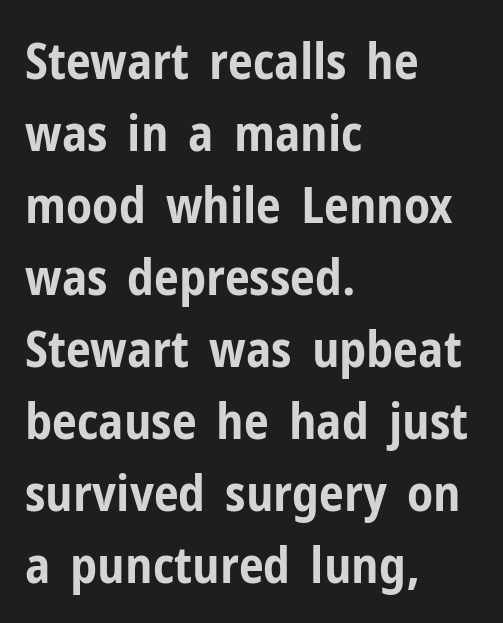
How are the letters spaced? Ordinarily, with no added tracking. The face used here is proportionally spaced, like ordinary book or web type. These lines sit exactly where default settings would place them. The setting favours the left margin, as ordinary paragraphs usually do.
